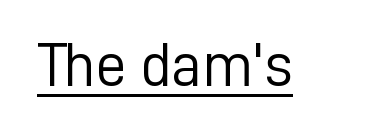
{"serif": "no", "italic": "no", "bold": "no", "weight": "light", "width": "normal", "stroke_contrast": "low", "x_height": "medium", "monospaced": "no", "underline": "yes", "letter_spacing": "normal", "letter_spacing_em": 0.0, "glyph_px": 62}
